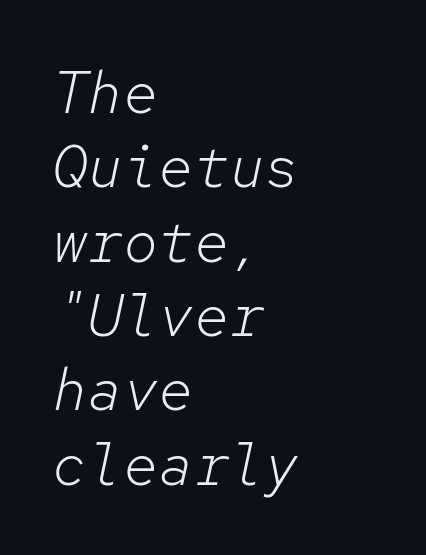
Q: Is the text bold? A: No.
Q: Is the text italic (slanted)? A: Yes, it leans right by about 12 degrees.
Q: Is the text underlined? A: No.
Q: How is the paragraph aligned? A: Left-aligned.
Q: Is the spacing between letters normal or unusually wide? A: Normal.
Q: Is the spacing between lines tight, normal or loose? A: Normal.
Q: Width (condensed, normal, or wide)? A: Normal.
Q: Stroke contrast? A: Low.
Q: x-height? A: Medium.
Q: Monospaced? A: Yes.
